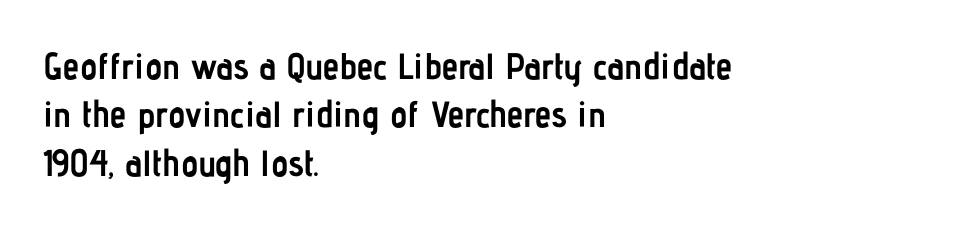
The image shows 37 px semibold, condensed sans-serif type, upright; set left-aligned, normal line spacing (1.31x), normal letter spacing, not underlined; low stroke contrast and a medium x-height.
